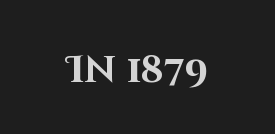
{"serif": "no", "italic": "no", "bold": "yes", "weight": "bold", "width": "normal", "stroke_contrast": "high", "x_height": "large", "monospaced": "no", "underline": "no", "letter_spacing": "normal", "letter_spacing_em": 0.0, "glyph_px": 38}
